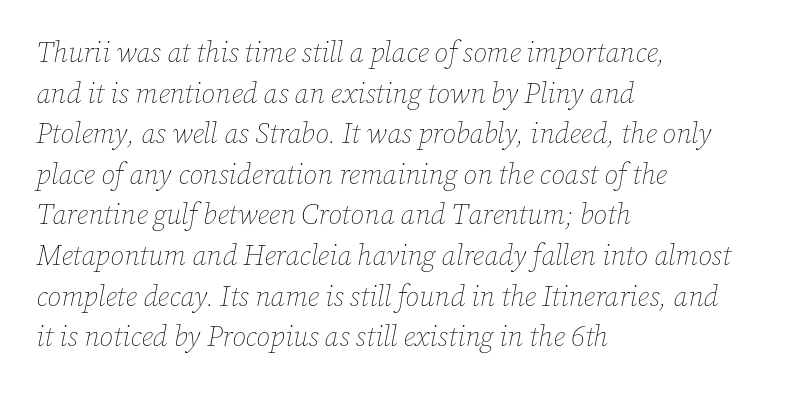
Q: Is the text bold? A: No.
Q: Is the text italic (slanted)? A: Yes, it leans right by about 12 degrees.
Q: Is the text underlined? A: No.
Q: How is the paragraph aligned? A: Left-aligned.
Q: Is the spacing between letters normal or unusually wide? A: Normal.
Q: Is the spacing between lines tight, normal or loose? A: Normal.
Q: Width (condensed, normal, or wide)? A: Normal.
Q: Stroke contrast? A: Low.
Q: x-height? A: Medium.
Q: Monospaced? A: No.
